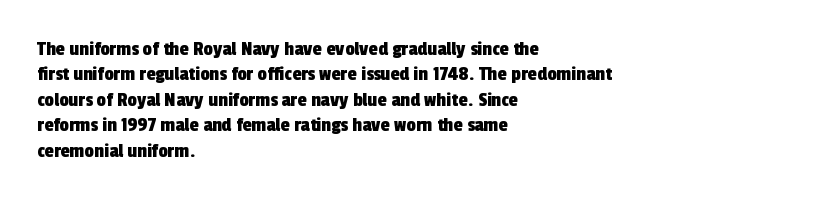
The image shows 21 px text type; set left-aligned, line spacing 1.21x, normal letter spacing, not underlined.
